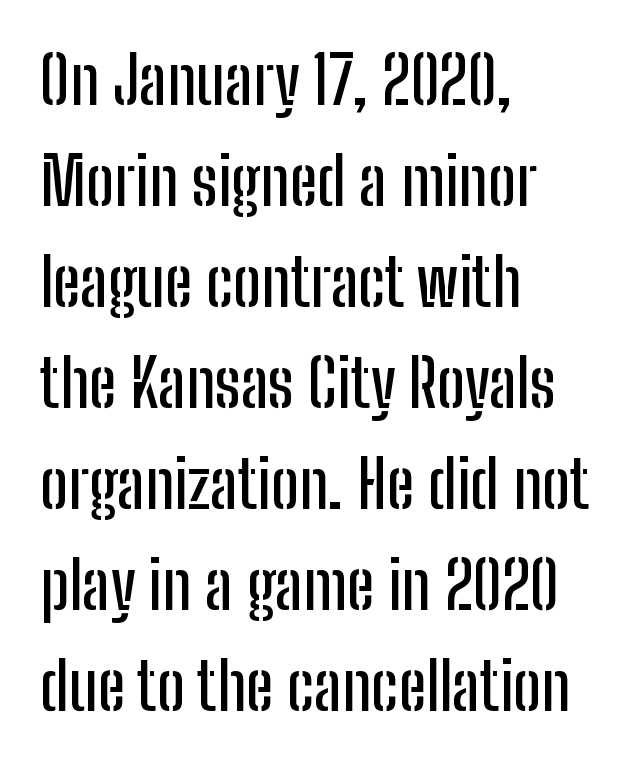
Q: Is the text italic (slanted)? A: No, it is upright.
Q: Is the typeface a serif or a sans-serif typeface? A: Sans-serif.
Q: Is the text underlined? A: No.
Q: How is the paragraph aligned? A: Left-aligned.
Q: Is the spacing between letters normal or unusually wide? A: Normal.
Q: Is the spacing between lines tight, normal or loose? A: Normal.
Q: Width (condensed, normal, or wide)? A: Condensed.
Q: Stroke contrast? A: Low.
Q: x-height? A: Medium.
Q: Monospaced? A: No.
